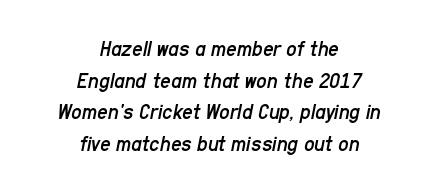
{"italic": "yes", "lean": "right", "slant_degrees": 11, "bold": "no", "underline": "no", "align": "center", "line_spacing": "normal", "line_spacing_ratio": 1.37, "letter_spacing": "normal", "letter_spacing_em": 0.0, "glyph_px": 23}
